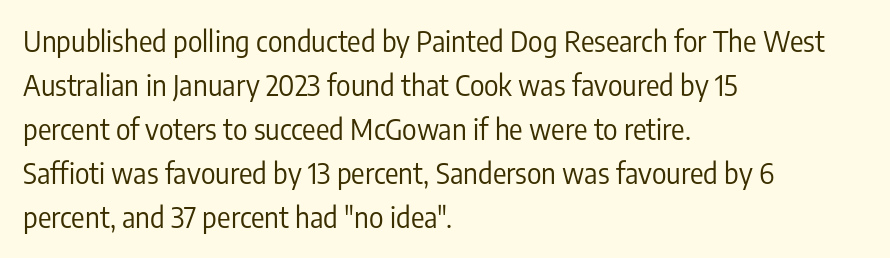
Look at the tracking — it's just the regular setting, nothing added. Any mark beneath the type? The region is blank. No letter is thick-stroked: the sample isn't bold. Regarding leading, the lines here are spaced in the standard way. Teacher's note: observe the even left margin — that is flush-left alignment. This is sans-serif lettering, the kind often seen on screens and signage.
